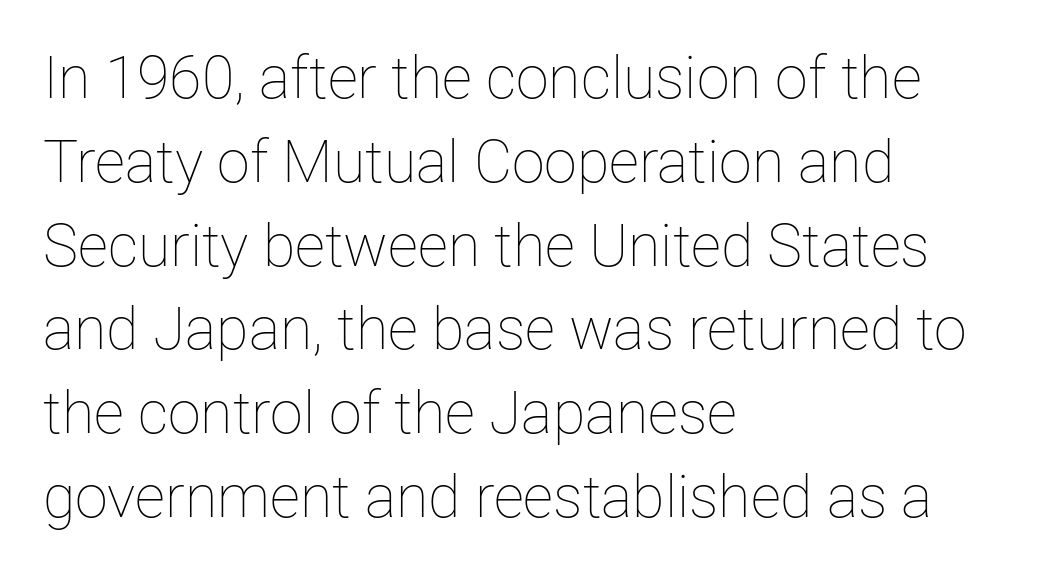
Q: Is the text bold? A: No.
Q: Is the text italic (slanted)? A: No, it is upright.
Q: Is the text underlined? A: No.
Q: How is the paragraph aligned? A: Left-aligned.
Q: Is the spacing between letters normal or unusually wide? A: Normal.
Q: Is the spacing between lines tight, normal or loose? A: Normal.
Q: Width (condensed, normal, or wide)? A: Normal.
Q: Stroke contrast? A: Low.
Q: x-height? A: Medium.
Q: Monospaced? A: No.
